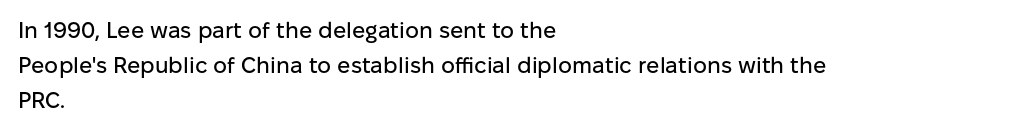
Q: Is the text italic (slanted)? A: No, it is upright.
Q: Is the text underlined? A: No.
Q: How is the paragraph aligned? A: Left-aligned.
Q: Is the spacing between letters normal or unusually wide? A: Normal.
Q: Is the spacing between lines tight, normal or loose? A: Normal.
